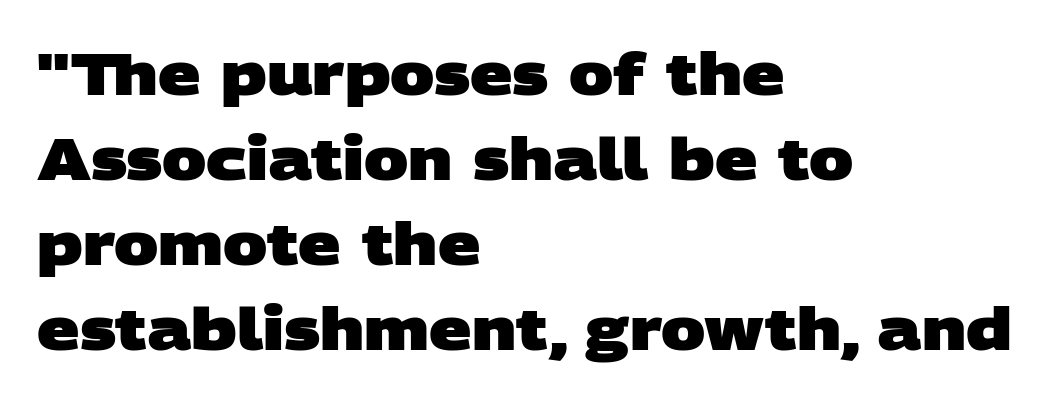
Q: Is the text bold? A: Yes.
Q: Is the typeface a serif or a sans-serif typeface? A: Sans-serif.
Q: Is the text underlined? A: No.
Q: How is the paragraph aligned? A: Left-aligned.
Q: Is the spacing between letters normal or unusually wide? A: Normal.
Q: Is the spacing between lines tight, normal or loose? A: Normal.
Q: Width (condensed, normal, or wide)? A: Wide.
Q: Stroke contrast? A: Low.
Q: x-height? A: Large.
Q: Monospaced? A: No.
